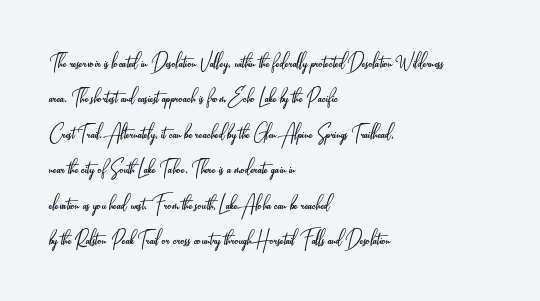
Plain, unruled lines of type. Is the type heavy? It reads as light-to-regular instead. Interline gaps are of average width in this sample. These lines are set flush left with a ragged right edge. Nothing unusual about the tracking: characters are spaced as the font intends.
